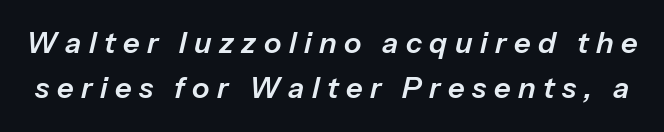
{"italic": "yes", "lean": "right", "slant_degrees": 13, "width": "normal", "stroke_contrast": "low", "x_height": "medium", "monospaced": "no", "underline": "no", "line_spacing": "normal", "line_spacing_ratio": 1.54, "letter_spacing": "wide", "letter_spacing_em": 0.26, "glyph_px": 29}
